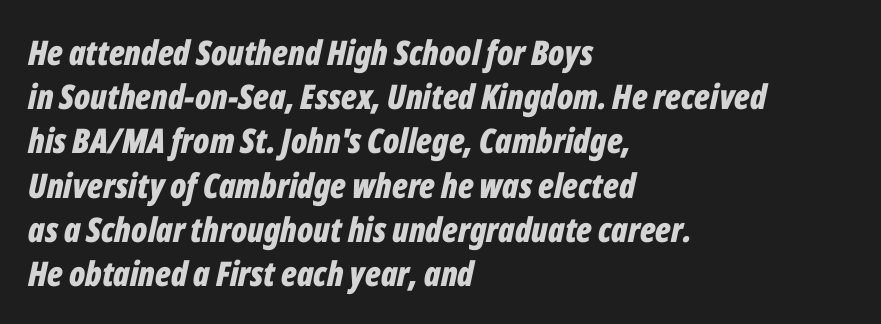
The image shows 34 px bold, condensed type, italic (leaning right); set left-aligned, normal line spacing (1.3x), normal letter spacing, not underlined; low stroke contrast and a medium x-height.
